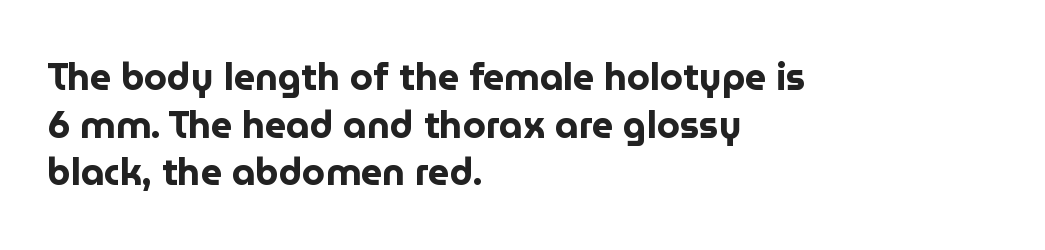
The type sits square on the baseline with zero lean. Is the type bold? Yes — the strokes are clearly thick and heavy. The rows are spaced the way most documents space them. Nope, no serifs anywhere on these letters.
